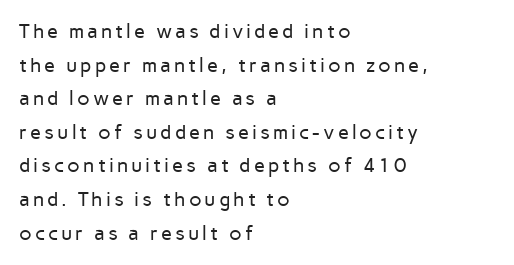
{"italic": "no", "bold": "no", "underline": "no", "align": "left", "line_spacing": "normal", "line_spacing_ratio": 1.68, "glyph_px": 20}
